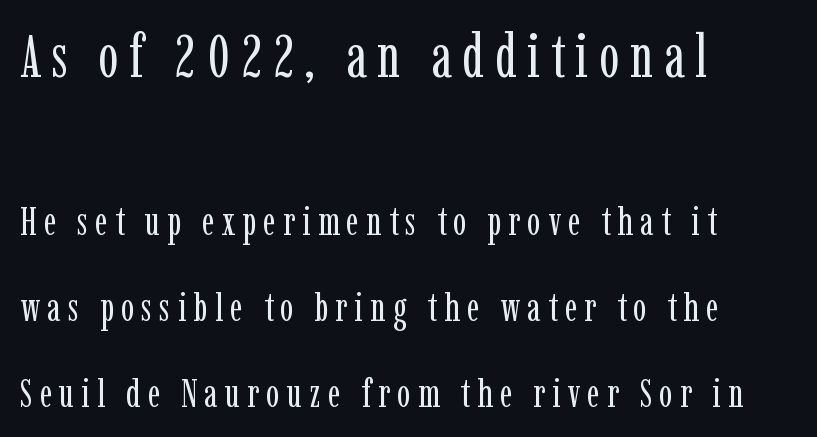
The image shows 60 px regular-weight, condensed serif type, upright; set left-aligned, loose line spacing (2.15x), not underlined; the first (top) block is 1.5x larger; low stroke contrast and a medium x-height.
